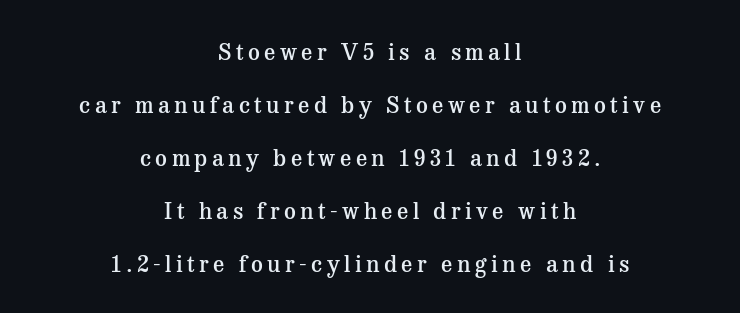
Q: Is the text bold? A: Semi-bold.
Q: Is the text italic (slanted)? A: No, it is upright.
Q: Is the text underlined? A: No.
Q: How is the paragraph aligned? A: Centered.
Q: Is the spacing between lines tight, normal or loose? A: Loose.
